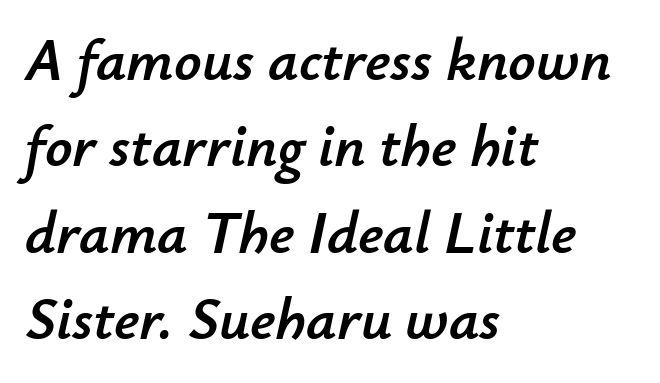
The image shows 60 px text type, italic (leaning right); set left-aligned, normal line spacing (1.44x), normal letter spacing, not underlined; low stroke contrast and a small x-height.
